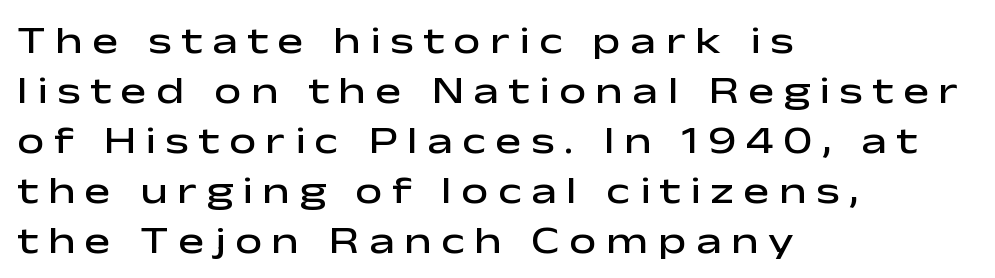
{"serif": "no", "italic": "no", "bold": "semi", "weight": "semibold", "width": "wide", "stroke_contrast": "low", "x_height": "medium", "monospaced": "no", "underline": "no", "align": "left", "line_spacing": "normal", "line_spacing_ratio": 1.28, "letter_spacing": "wide", "letter_spacing_em": 0.24, "glyph_px": 39}
